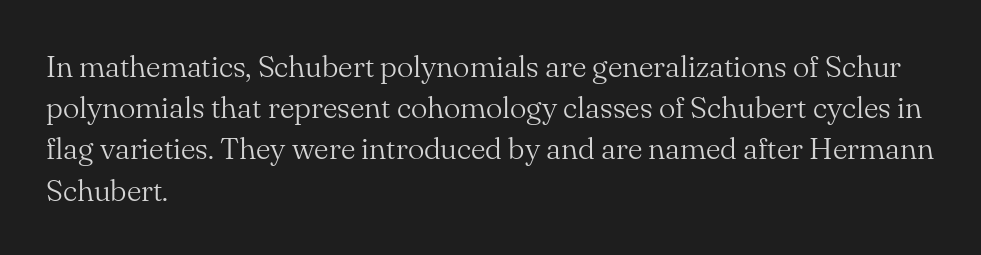
Q: Is the text bold? A: No.
Q: Is the text italic (slanted)? A: No, it is upright.
Q: Is the typeface a serif or a sans-serif typeface? A: Serif.
Q: Is the text underlined? A: No.
Q: How is the paragraph aligned? A: Left-aligned.
Q: Is the spacing between letters normal or unusually wide? A: Normal.
Q: Is the spacing between lines tight, normal or loose? A: Normal.
Q: Width (condensed, normal, or wide)? A: Normal.
Q: Stroke contrast? A: Medium.
Q: x-height? A: Small.
Q: Monospaced? A: No.
